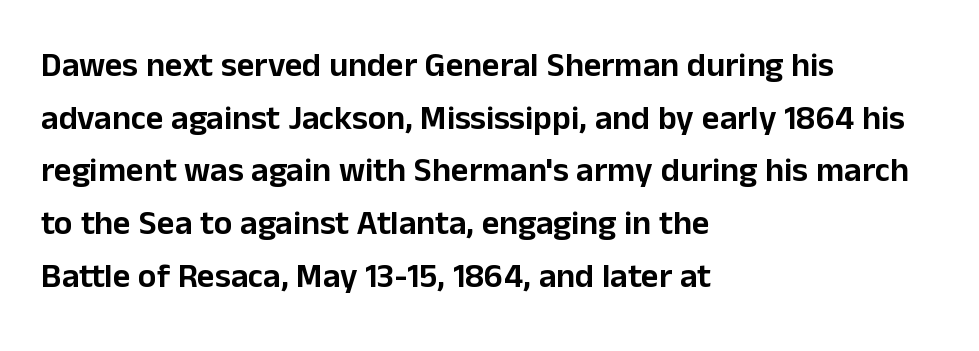
Q: Is the text italic (slanted)? A: No, it is upright.
Q: Is the typeface a serif or a sans-serif typeface? A: Sans-serif.
Q: Is the text underlined? A: No.
Q: How is the paragraph aligned? A: Left-aligned.
Q: Is the spacing between letters normal or unusually wide? A: Normal.
Q: Is the spacing between lines tight, normal or loose? A: Normal.
Q: Width (condensed, normal, or wide)? A: Normal.
Q: Stroke contrast? A: Low.
Q: x-height? A: Medium.
Q: Monospaced? A: No.
